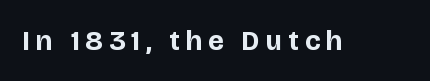
{"serif": "no", "italic": "no", "bold": "yes", "weight": "bold", "width": "normal", "stroke_contrast": "low", "x_height": "large", "monospaced": "no", "underline": "no", "letter_spacing": "wide", "letter_spacing_em": 0.22, "glyph_px": 28}
